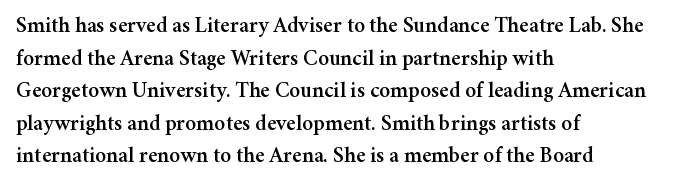
The image shows 22 px text type, upright; set left-aligned, normal line spacing (1.48x), normal letter spacing, not underlined.
